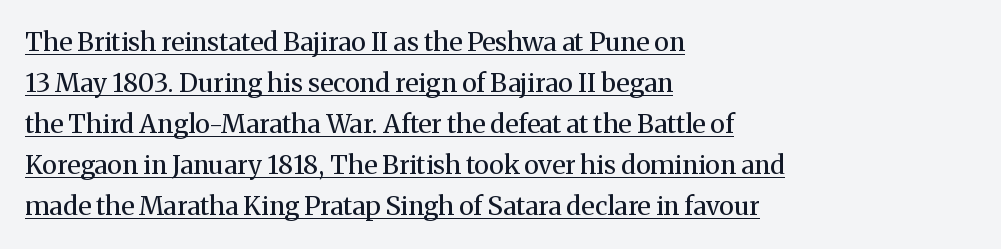
{"italic": "no", "bold": "no", "underline": "yes", "align": "left", "line_spacing": "normal", "line_spacing_ratio": 1.58, "letter_spacing": "normal", "letter_spacing_em": 0.0, "glyph_px": 26}
